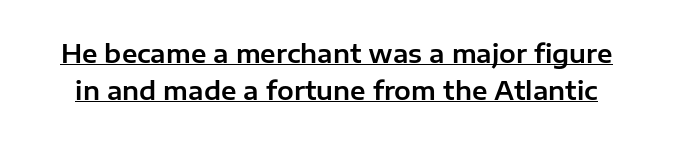
Rows of type keep a routine distance in the vertical direction. Posture: vertical. Descenders here cross a horizontal rule under the line. In terms of letterspacing, this is plain default setting.
